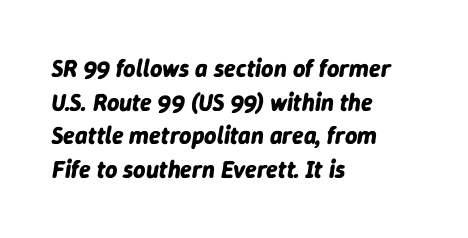
{"italic": "yes", "lean": "right", "slant_degrees": 9, "bold": "yes", "underline": "no", "align": "left", "line_spacing": "normal", "line_spacing_ratio": 1.4, "letter_spacing": "normal", "letter_spacing_em": 0.0, "glyph_px": 24}
